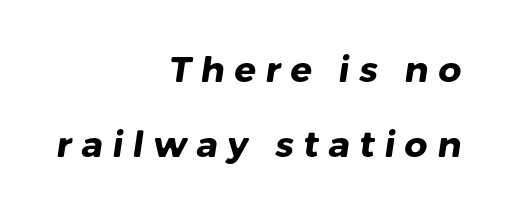
Each letter keeps its own natural width here, so spacing adapts to shape. Pretty heavy lettering here — definitely bold. The rendering anchors every line to the right-hand side. The typeface chosen for these lines omits serifs. Clear beneath every line of the passage. The letters are spread apart with noticeably loose tracking.
